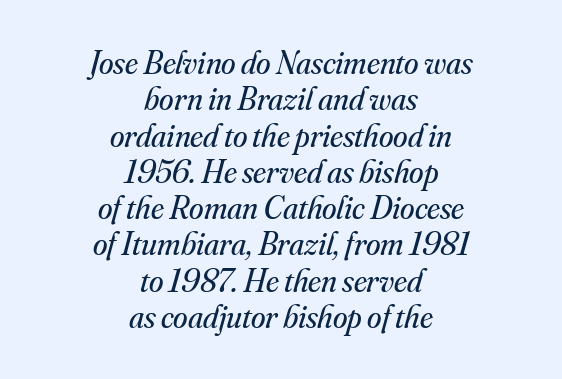
The image shows 33 px regular-weight serif type, italic (leaning right); set centered, tight line spacing (1.1x), normal letter spacing, not underlined; medium stroke contrast and a small x-height.
